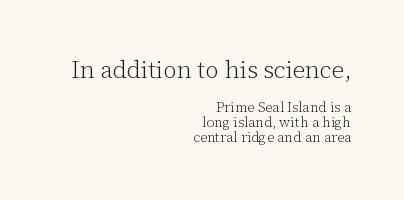
Is this a heavy cut? Hardly; it is regular or lighter. The letters sit at their default tracking, neither squeezed nor spread. Cramped leading. Teacher's note: observe the even right margin — that is flush-right alignment. This is the regular roman posture of the typeface.
